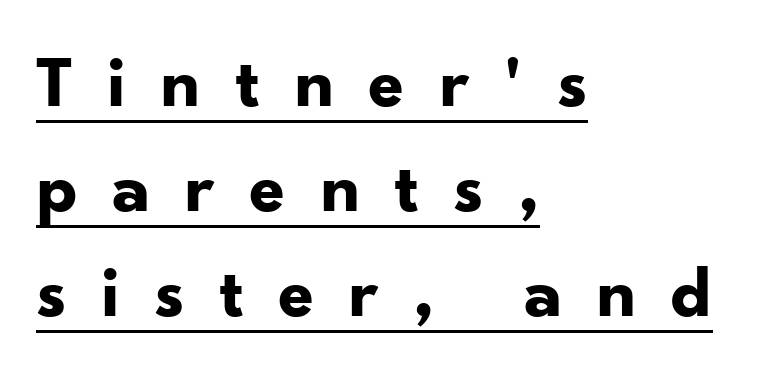
The image shows 74 px bold sans-serif type, upright; set left-aligned, normal line spacing (1.42x), unusually wide letter spacing (+0.46 em), underlined; low stroke contrast and a small x-height.
